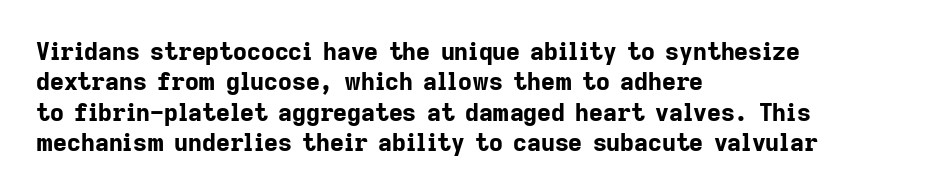
The glyphs are unaccompanied by any horizontal stroke below them. The leading is moderate, giving the passage an even texture. Left-aligned paragraph, ragged on the right. A full-strength bold gives these letters their thick strokes. This sample uses an upright cut, with every glyph sitting square on the baseline.
